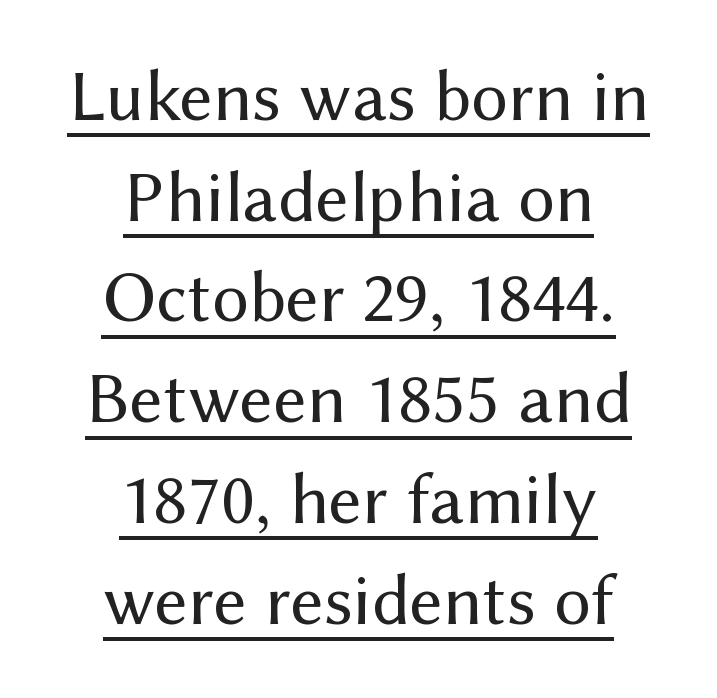
Like a heading marked for emphasis, these lines bear an underscore. This block has exactly the height ordinary leading produces. Heaviness? Minimal to ordinary, like unemphasized prose. What stands out about the letter spacing? Nothing — it is the standard amount.
